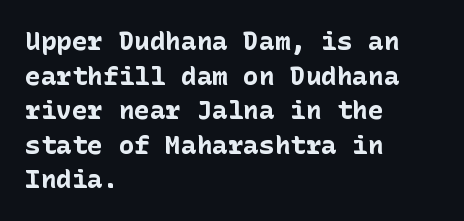
The image shows 26 px bold type, upright; set left-aligned, normal line spacing (1.33x), normal letter spacing, not underlined.
